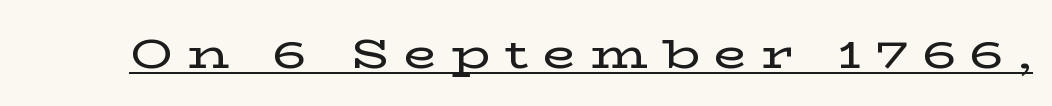
The image shows 42 px wide serif type, upright; set unusually wide letter spacing (+0.35 em), underlined; low stroke contrast and a medium x-height.
